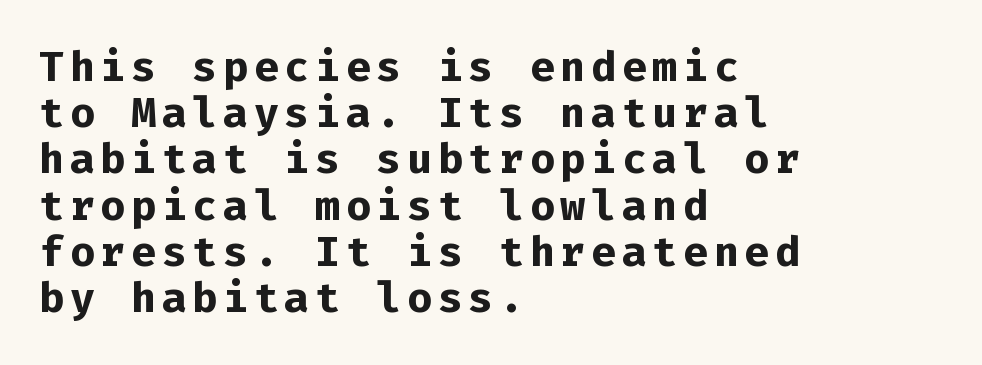
Q: Is the text bold? A: Yes.
Q: Is the text italic (slanted)? A: No, it is upright.
Q: Is the typeface a serif or a sans-serif typeface? A: Sans-serif.
Q: Is the text underlined? A: No.
Q: How is the paragraph aligned? A: Left-aligned.
Q: Is the spacing between lines tight, normal or loose? A: Tight.
Q: Width (condensed, normal, or wide)? A: Normal.
Q: Stroke contrast? A: Low.
Q: x-height? A: Medium.
Q: Monospaced? A: Yes.
